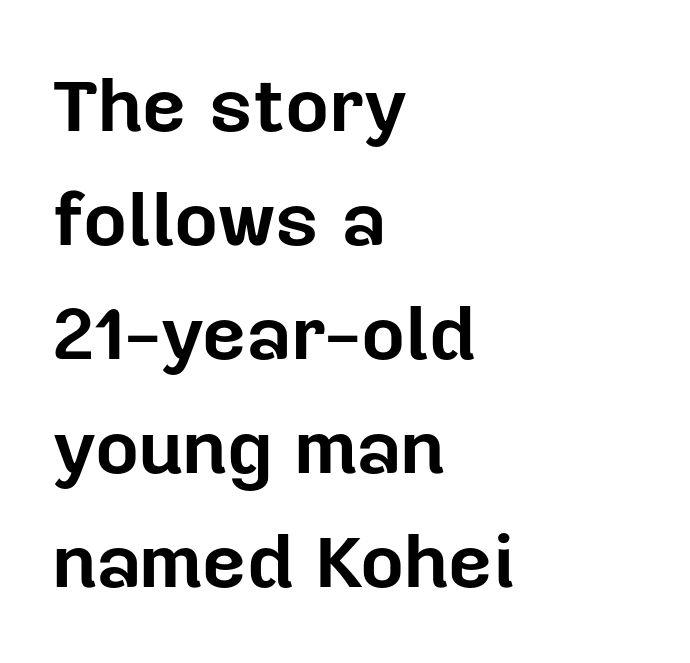
Q: Is the text bold? A: Yes.
Q: Is the text italic (slanted)? A: No, it is upright.
Q: Is the typeface a serif or a sans-serif typeface? A: Sans-serif.
Q: Is the text underlined? A: No.
Q: How is the paragraph aligned? A: Left-aligned.
Q: Is the spacing between letters normal or unusually wide? A: Normal.
Q: Is the spacing between lines tight, normal or loose? A: Normal.
Q: Width (condensed, normal, or wide)? A: Normal.
Q: Stroke contrast? A: Low.
Q: x-height? A: Medium.
Q: Monospaced? A: No.
